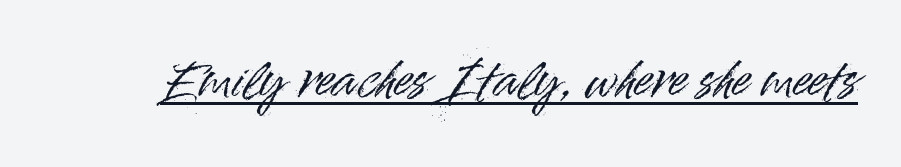
The line texture is even and compact thanks to regular tracking. This is sans-serif lettering, the kind often seen on screens and signage. The face used here is proportionally spaced, like ordinary book or web type. The lettering is marked with a stroke running underneath it.
